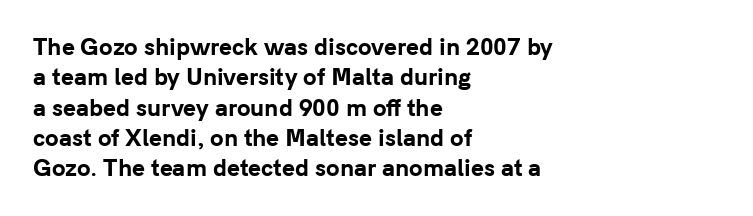
The paragraph shown leans on its left margin. The glyphs have the mass of a bold cut. How are the letters spaced? Ordinarily, with no added tracking. This sample uses an upright cut, with every glyph sitting square on the baseline.
